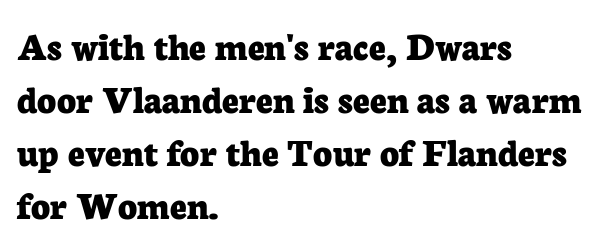
{"serif": "yes", "italic": "no", "bold": "yes", "weight": "bold", "width": "normal", "stroke_contrast": "low", "x_height": "medium", "monospaced": "no", "underline": "no", "align": "left", "line_spacing": "normal", "line_spacing_ratio": 1.29, "letter_spacing": "normal", "letter_spacing_em": 0.0, "glyph_px": 41}
